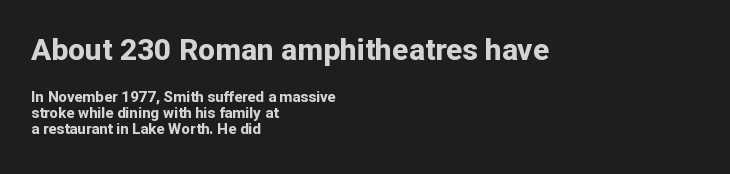
The image shows 30 px bold sans-serif type, upright; set left-aligned, tight line spacing (1.07x), normal letter spacing, not underlined; the first (top) block is 2.0x larger; low stroke contrast and a medium x-height.
